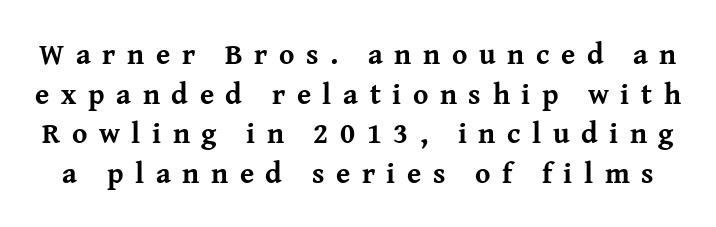
The image shows 29 px bold serif type, upright; set normal line spacing (1.37x), unusually wide letter spacing (+0.4 em), not underlined; medium stroke contrast and a medium x-height.
